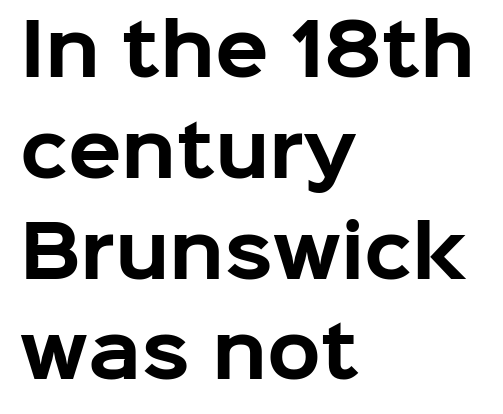
Has an underline been added? It has not. It's the straight-up-and-down kind of type. Thick stems and heavy bowls — unmistakably bold. Looks like regular typesetting: each glyph gets only the width it needs. In terms of letterspacing, this is plain default setting.
